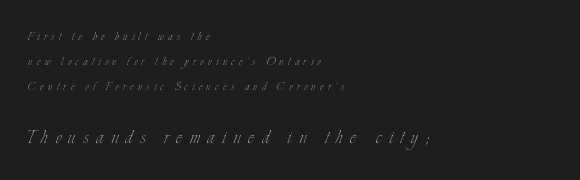
The image shows 24 px text type; set left-aligned, line spacing 1.78x, unusually wide letter spacing (+0.31 em), not underlined; the second (bottom) block is 1.71x larger.
